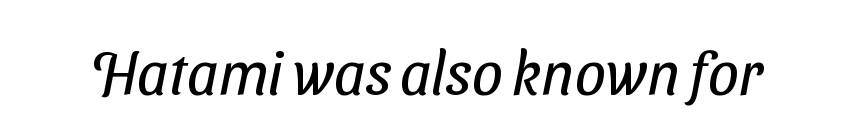
Is this a heavy cut? Hardly; it is regular or lighter. Tracking value appears to be zero — textbook default spacing. Proportional: the letters do not fall into vertical columns. The letters carry no serifs — their stems end cleanly without finishing strokes.
